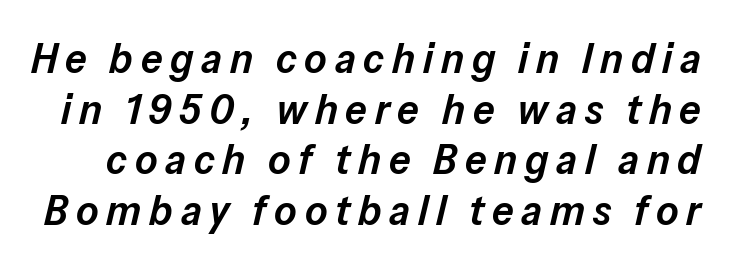
The image shows 43 px semibold type, italic (leaning right); set line spacing 1.18x, not underlined; low stroke contrast and a medium x-height.
